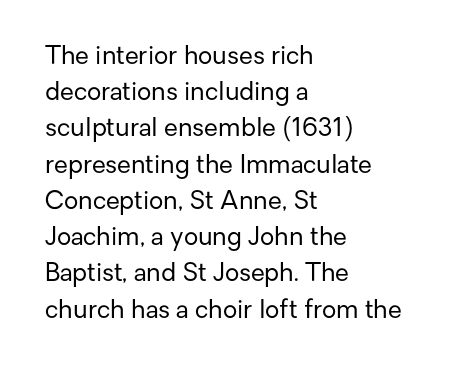
The cut favours lightness, reaching ordinary text weight at its darkest. Left-aligned paragraph, ragged on the right. There is no visible air inserted between adjacent glyphs. Has an underline been added? It has not. Upright lettering throughout. Leading matches the norm, producing a regular column.
